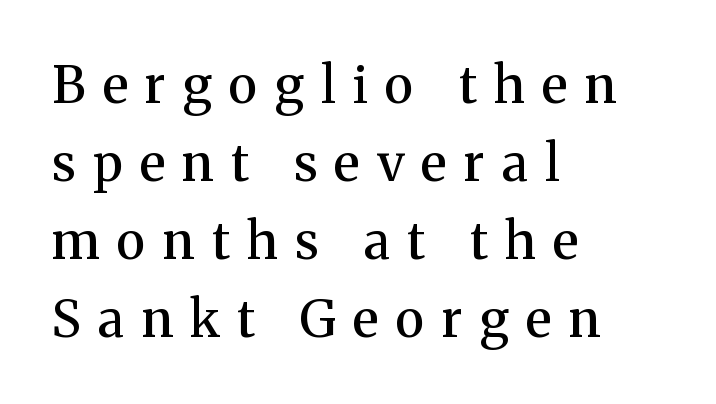
The image shows 51 px semibold serif type, upright; set left-aligned, normal line spacing (1.53x), unusually wide letter spacing (+0.34 em), not underlined; medium stroke contrast and a medium x-height.
